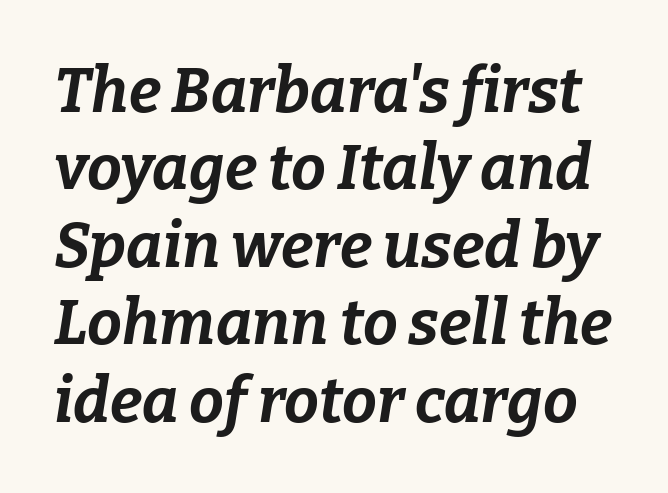
Q: Is the text bold? A: Yes.
Q: Is the text italic (slanted)? A: Yes, it leans right by about 9 degrees.
Q: Is the text underlined? A: No.
Q: Is the spacing between letters normal or unusually wide? A: Normal.
Q: Is the spacing between lines tight, normal or loose? A: Normal.
Q: Width (condensed, normal, or wide)? A: Normal.
Q: Stroke contrast? A: Low.
Q: x-height? A: Medium.
Q: Monospaced? A: No.
